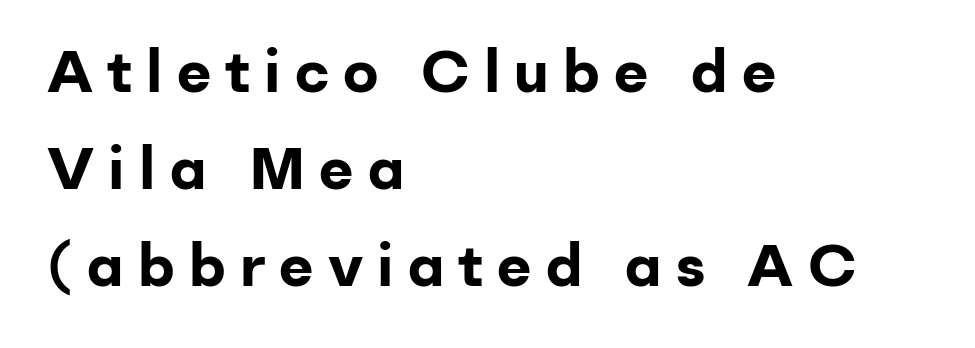
The image shows 59 px bold sans-serif type, upright; set left-aligned, normal line spacing (1.64x), unusually wide letter spacing (+0.24 em), not underlined; low stroke contrast and a medium x-height.
